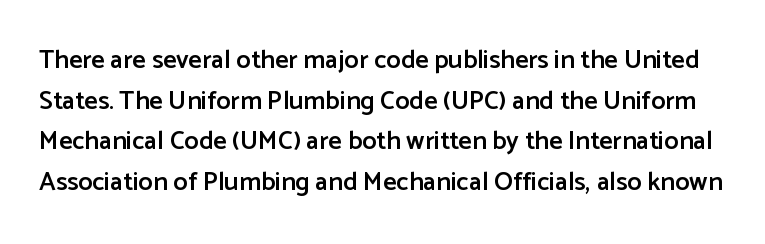
Q: Is the text bold? A: Semi-bold.
Q: Is the text italic (slanted)? A: No, it is upright.
Q: Is the text underlined? A: No.
Q: Is the spacing between letters normal or unusually wide? A: Normal.
Q: Is the spacing between lines tight, normal or loose? A: Normal.
